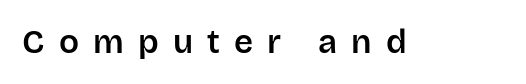
{"serif": "no", "italic": "no", "width": "normal", "stroke_contrast": "low", "x_height": "large", "monospaced": "no", "underline": "no", "letter_spacing": "wide", "letter_spacing_em": 0.43, "glyph_px": 33}
